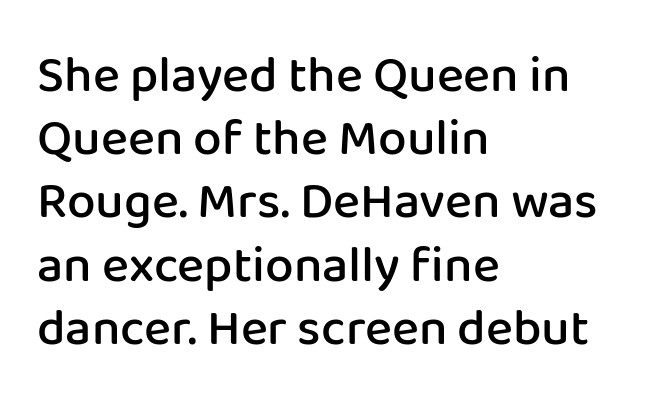
Students, this is semibold: more ink than regular, less than bold. Where is the straight margin? On the left. You could not count columns in this text — the font is proportionally spaced. Stroke terminals: plain, sans-serif. You can tell it's not italic because the verticals are truly vertical. Compared with typical body copy, the letter spacing here is the same.
